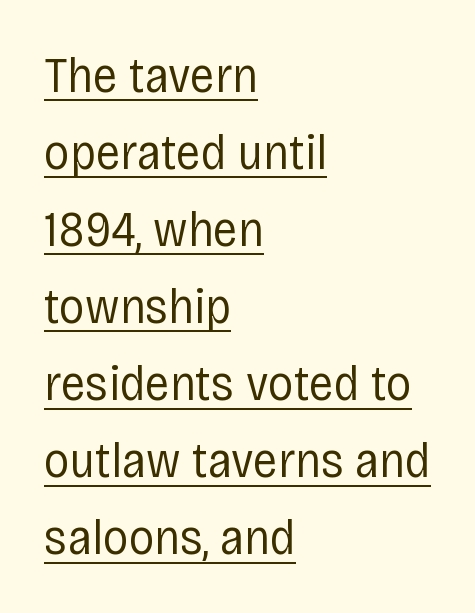
Q: Is the text bold? A: No.
Q: Is the text italic (slanted)? A: No, it is upright.
Q: Is the typeface a serif or a sans-serif typeface? A: Sans-serif.
Q: Is the text underlined? A: Yes.
Q: How is the paragraph aligned? A: Left-aligned.
Q: Is the spacing between letters normal or unusually wide? A: Normal.
Q: Is the spacing between lines tight, normal or loose? A: Normal.
Q: Width (condensed, normal, or wide)? A: Condensed.
Q: Stroke contrast? A: Low.
Q: x-height? A: Large.
Q: Monospaced? A: No.
